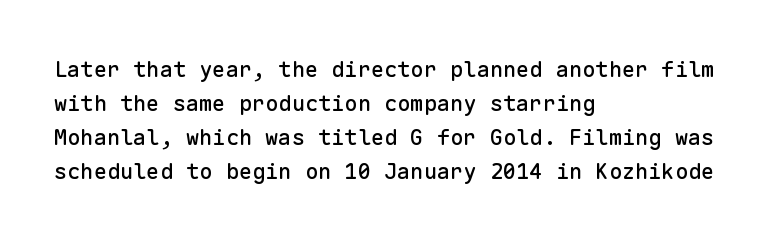
The image shows 22 px text type, upright; set left-aligned, normal line spacing (1.54x), normal letter spacing, not underlined.
